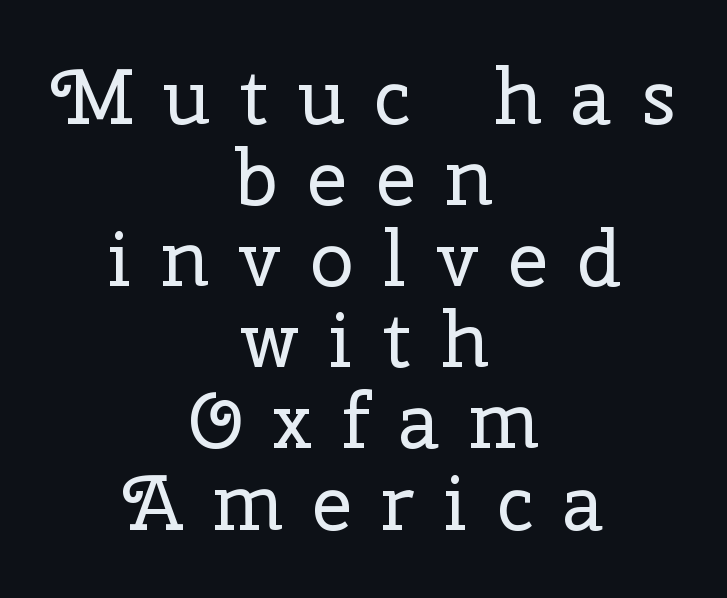
The image shows 78 px regular-weight serif type, upright; set centered, tight line spacing (1.04x), unusually wide letter spacing (+0.38 em), not underlined; low stroke contrast and a medium x-height.
